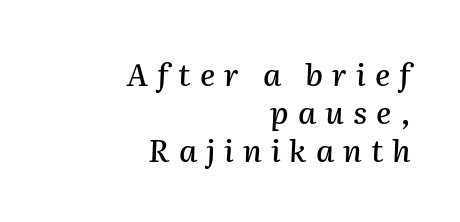
{"italic": "yes", "lean": "right", "slant_degrees": 2, "width": "normal", "stroke_contrast": "medium", "x_height": "medium", "monospaced": "no", "underline": "no", "align": "right", "line_spacing_ratio": 1.23, "letter_spacing": "wide", "letter_spacing_em": 0.29, "glyph_px": 31}
